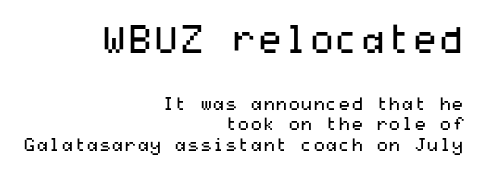
This is the regular roman posture of the typeface. The face used here appears at its bigger size in the upper chunk. Type style note: lacks serifs. The tracking reads as untouched default to a designer's eye. The strokes carry an ordinary text weight at most. The rag falls on the left side of this text block.
